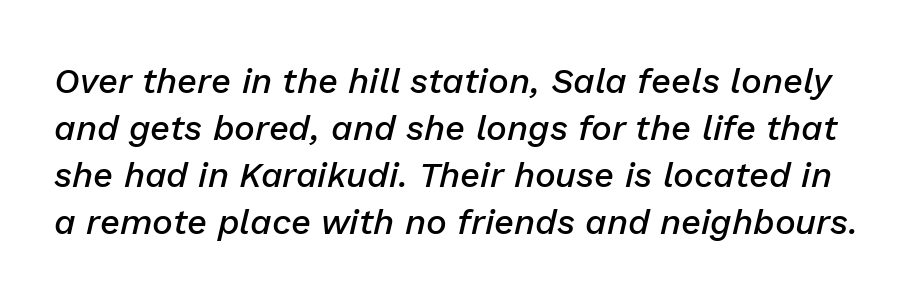
{"italic": "yes", "lean": "right", "slant_degrees": 13, "bold": "semi", "weight": "semibold", "width": "normal", "stroke_contrast": "low", "x_height": "medium", "monospaced": "no", "underline": "no", "line_spacing": "normal", "line_spacing_ratio": 1.34, "letter_spacing": "normal", "letter_spacing_em": 0.0, "glyph_px": 35}
